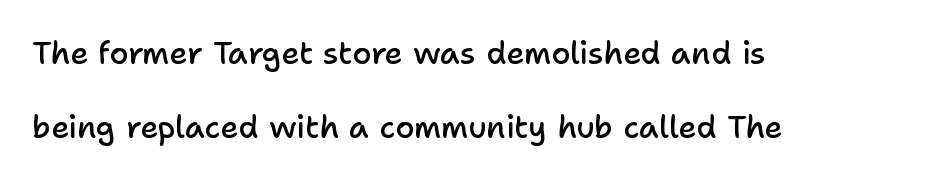
The image shows 31 px semibold sans-serif type, upright; set left-aligned, loose line spacing (2.38x), normal letter spacing, not underlined; low stroke contrast and a medium x-height.
